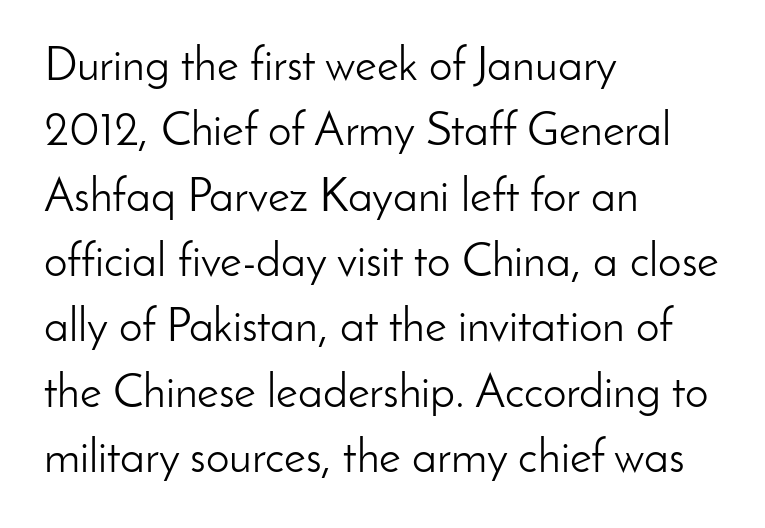
Q: Is the text bold? A: No.
Q: Is the text italic (slanted)? A: No, it is upright.
Q: Is the typeface a serif or a sans-serif typeface? A: Sans-serif.
Q: Is the text underlined? A: No.
Q: How is the paragraph aligned? A: Left-aligned.
Q: Is the spacing between letters normal or unusually wide? A: Normal.
Q: Is the spacing between lines tight, normal or loose? A: Normal.
Q: Width (condensed, normal, or wide)? A: Normal.
Q: Stroke contrast? A: Low.
Q: x-height? A: Small.
Q: Monospaced? A: No.
